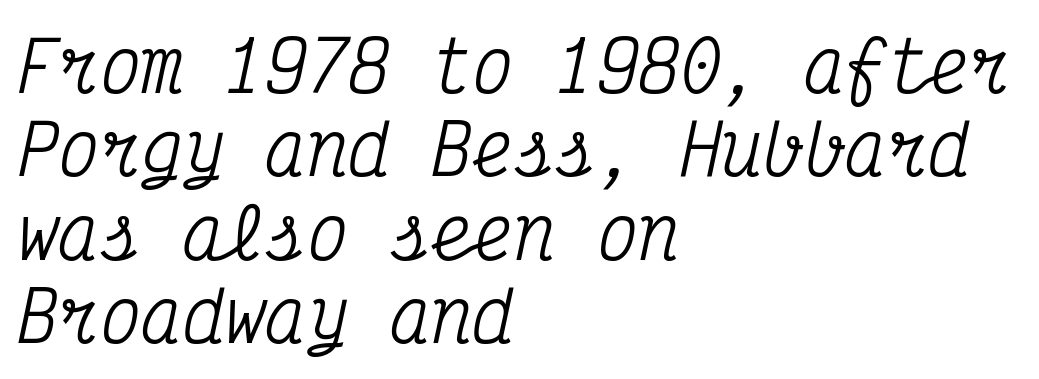
Q: Is the text italic (slanted)? A: Yes, it leans right by about 12 degrees.
Q: Is the typeface a serif or a sans-serif typeface? A: Serif.
Q: Is the text underlined? A: No.
Q: How is the paragraph aligned? A: Left-aligned.
Q: Is the spacing between letters normal or unusually wide? A: Normal.
Q: Width (condensed, normal, or wide)? A: Condensed.
Q: Stroke contrast? A: Medium.
Q: x-height? A: Medium.
Q: Monospaced? A: Yes.
